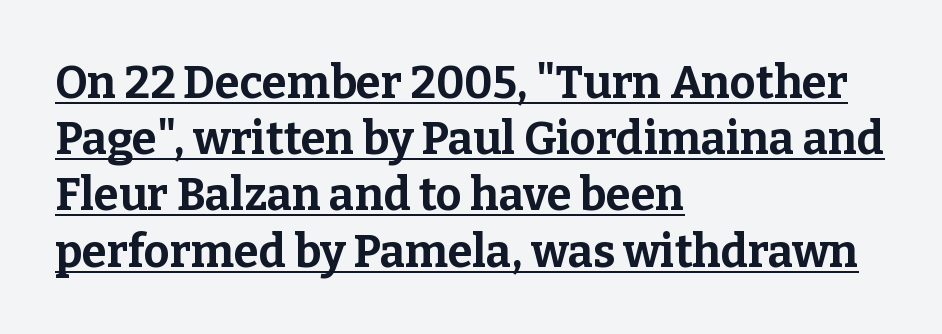
The image shows 45 px bold serif type, upright; set left-aligned, normal line spacing (1.25x), normal letter spacing, underlined; low stroke contrast and a medium x-height.
